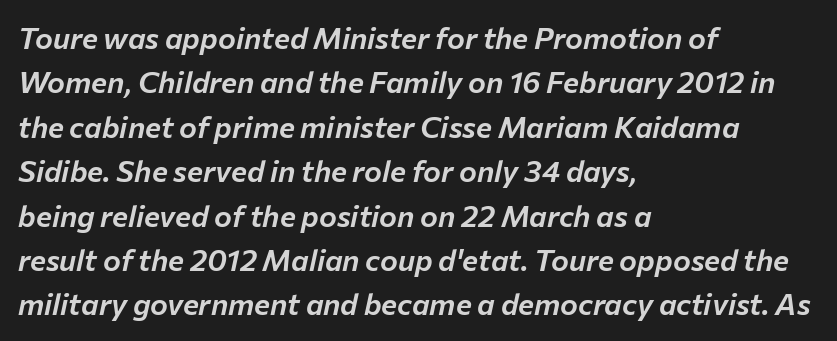
{"italic": "yes", "lean": "right", "slant_degrees": 12, "width": "normal", "stroke_contrast": "low", "x_height": "medium", "monospaced": "no", "underline": "no", "align": "left", "line_spacing": "normal", "line_spacing_ratio": 1.48, "letter_spacing": "normal", "letter_spacing_em": 0.0, "glyph_px": 30}
